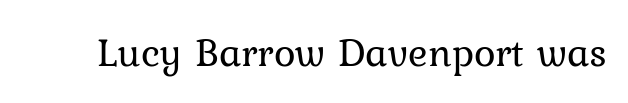
The image shows 41 px regular-weight serif type, upright; set normal letter spacing, not underlined; low stroke contrast and a medium x-height.
